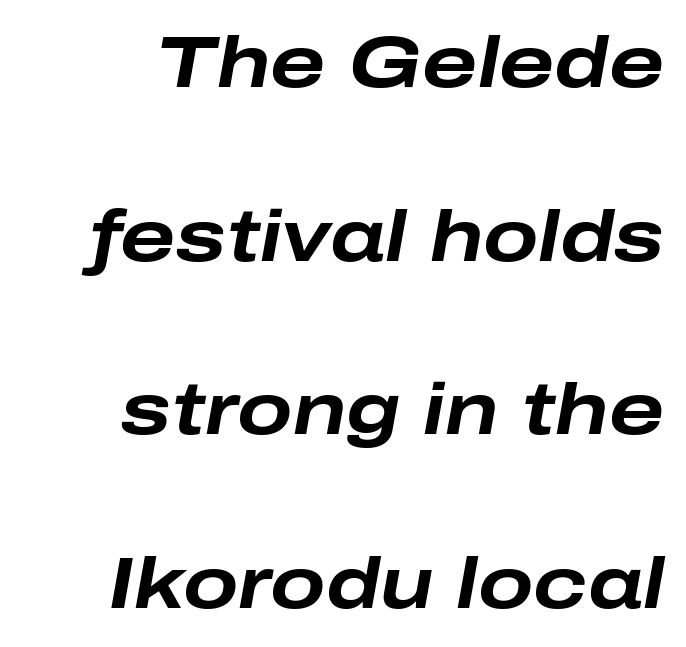
The image shows 73 px bold, wide type, italic (leaning right); set right-aligned, loose line spacing (2.38x), normal letter spacing, not underlined; low stroke contrast and a medium x-height.
